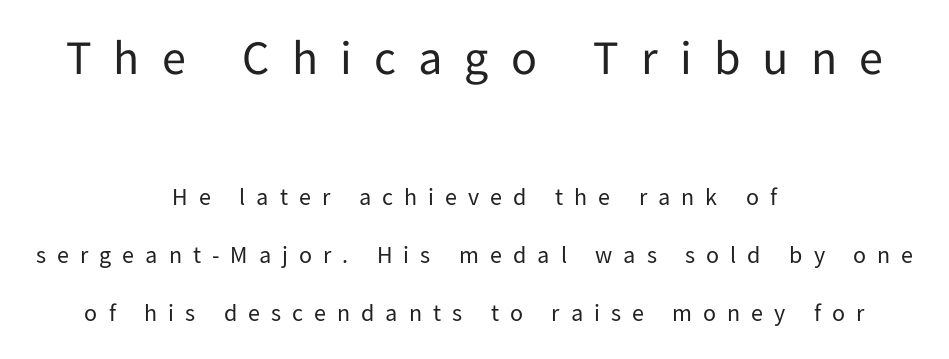
The image shows 48 px regular-weight sans-serif type, upright; set centered, loose line spacing (2.42x), unusually wide letter spacing (+0.46 em), not underlined; the first (top) block is 2.0x larger; low stroke contrast and a medium x-height.
